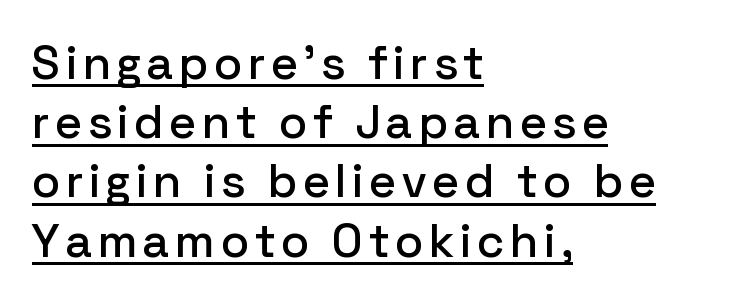
The image shows 47 px sans-serif type, upright; set left-aligned, normal line spacing (1.26x), underlined; low stroke contrast and a medium x-height.
